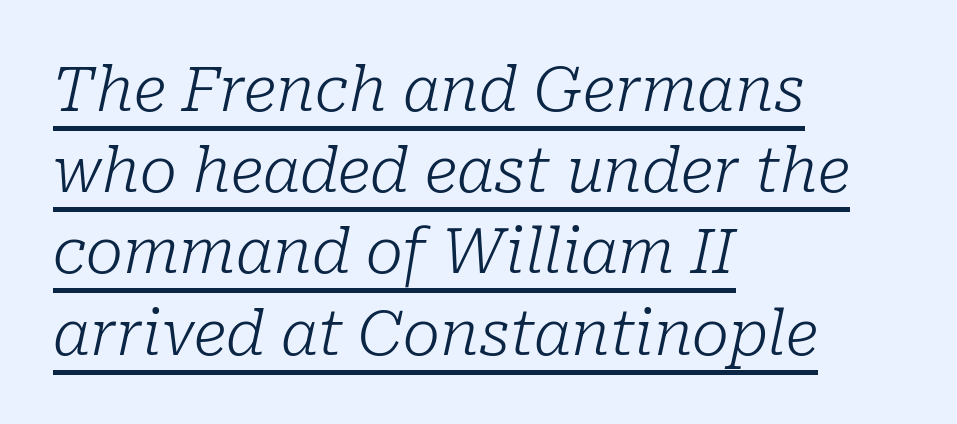
The image shows 62 px light serif type, italic (leaning right); set left-aligned, normal line spacing (1.31x), normal letter spacing, underlined; low stroke contrast and a medium x-height.
